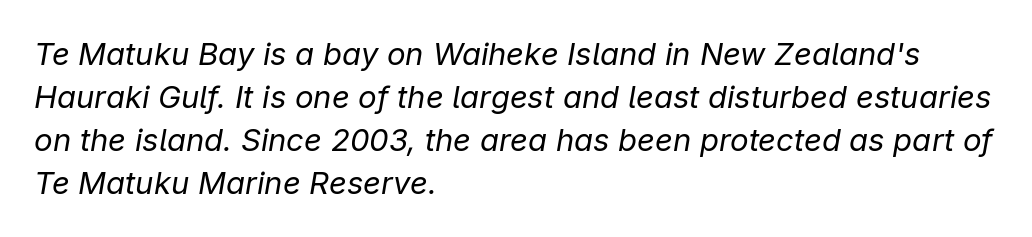
{"italic": "yes", "lean": "right", "slant_degrees": 9, "bold": "no", "weight": "regular", "width": "normal", "stroke_contrast": "low", "x_height": "medium", "monospaced": "no", "underline": "no", "align": "left", "line_spacing": "normal", "line_spacing_ratio": 1.39, "letter_spacing": "normal", "letter_spacing_em": 0.0, "glyph_px": 31}
